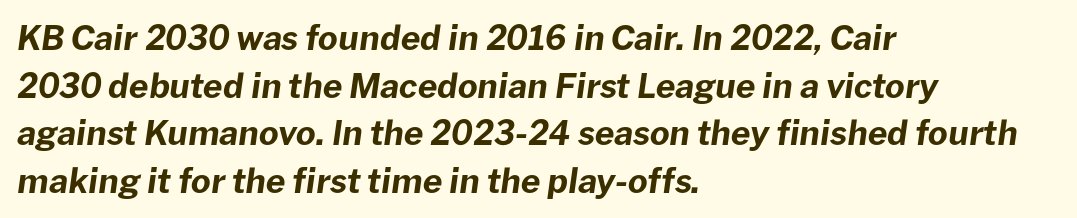
{"italic": "yes", "lean": "right", "slant_degrees": 8, "bold": "yes", "weight": "bold", "width": "normal", "stroke_contrast": "low", "x_height": "medium", "monospaced": "no", "underline": "no", "align": "left", "line_spacing": "normal", "line_spacing_ratio": 1.4, "letter_spacing": "normal", "letter_spacing_em": 0.0, "glyph_px": 34}
